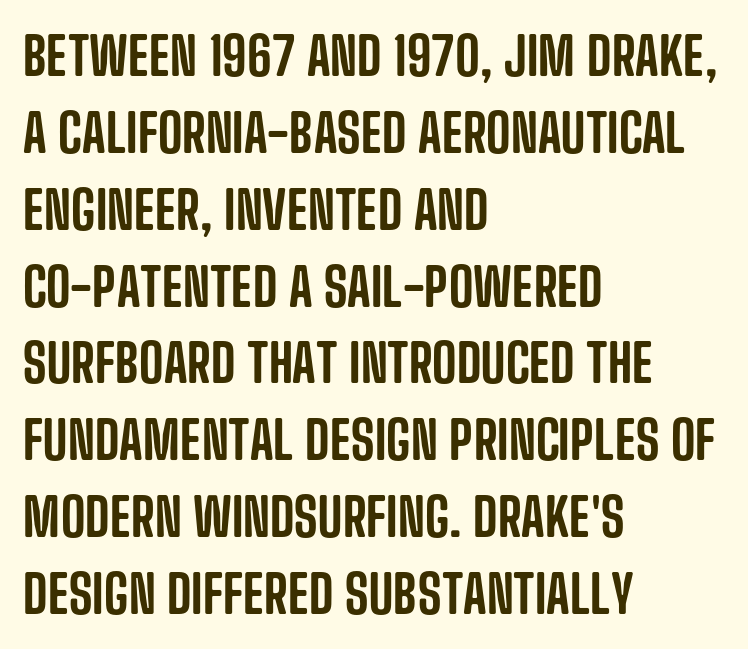
The text block is weighted toward the left margin, trailing off unevenly rightward. No word sits above an underline. Normally led — the rows are evenly, conventionally spaced. Here the designer chose a conventional face with non-uniform glyph widths. Classification — sans serif. Tracking value appears to be zero — textbook default spacing.
